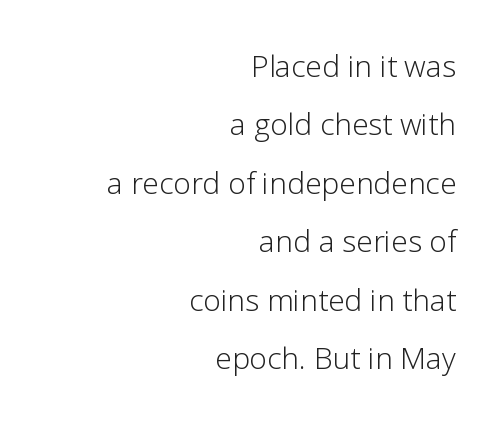
Q: Is the text bold? A: No.
Q: Is the text italic (slanted)? A: No, it is upright.
Q: Is the typeface a serif or a sans-serif typeface? A: Sans-serif.
Q: Is the text underlined? A: No.
Q: How is the paragraph aligned? A: Right-aligned.
Q: Is the spacing between letters normal or unusually wide? A: Normal.
Q: Is the spacing between lines tight, normal or loose? A: Loose.
Q: Width (condensed, normal, or wide)? A: Normal.
Q: Stroke contrast? A: Low.
Q: x-height? A: Medium.
Q: Monospaced? A: No.
